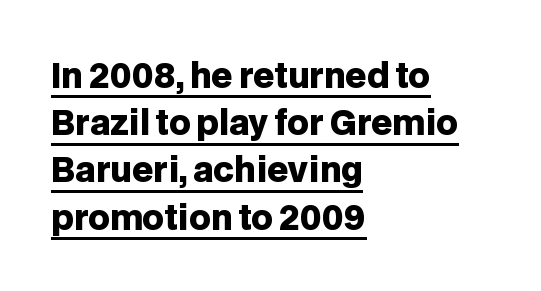
A typesetter would mark this as roman, not italic. Spacing verdict: proportional, widths tailored to each character. Stroke terminals: plain, sans-serif. Visually the block forms a straight wall on the left and a jagged coastline on the right. The string is rendered with underlining switched on.
